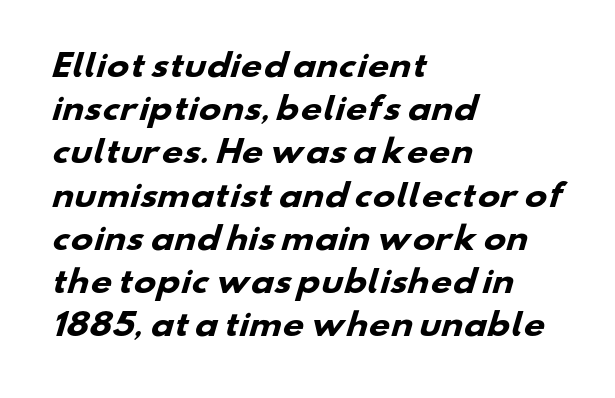
The passage shown is typed in a proportional face where columns would drift. Compared with a centered layout, this one pins lines to the left instead. The typeface chosen for these lines omits serifs. This block has exactly the height ordinary leading produces.
